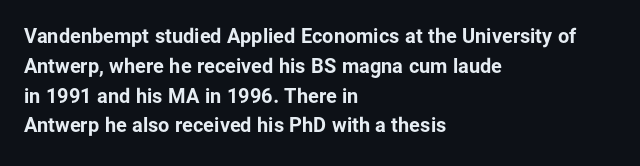
Q: Is the text bold? A: Yes.
Q: Is the text italic (slanted)? A: No, it is upright.
Q: Is the text underlined? A: No.
Q: How is the paragraph aligned? A: Left-aligned.
Q: Is the spacing between letters normal or unusually wide? A: Normal.
Q: Is the spacing between lines tight, normal or loose? A: Normal.
